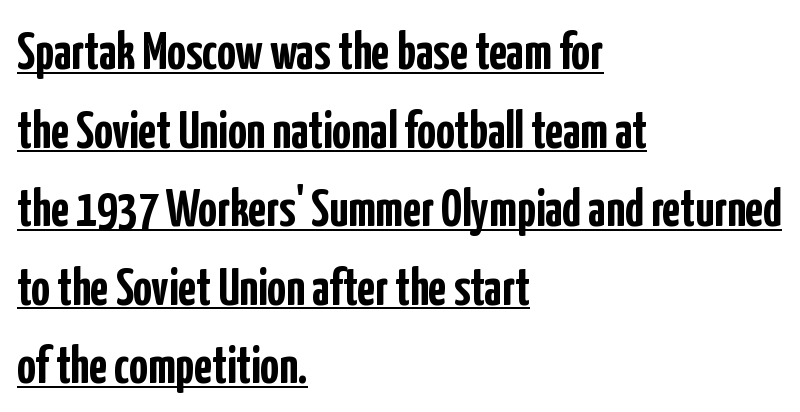
{"serif": "no", "italic": "no", "bold": "yes", "weight": "semibold", "width": "condensed", "stroke_contrast": "low", "x_height": "medium", "monospaced": "no", "underline": "yes", "align": "left", "line_spacing": "normal", "line_spacing_ratio": 1.51, "letter_spacing": "normal", "letter_spacing_em": 0.0, "glyph_px": 52}
